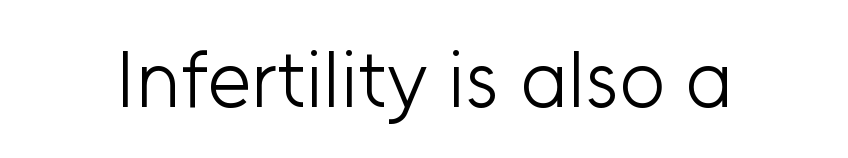
{"serif": "no", "italic": "no", "bold": "no", "weight": "light", "width": "normal", "stroke_contrast": "low", "x_height": "medium", "monospaced": "no", "underline": "no", "letter_spacing": "normal", "letter_spacing_em": 0.0, "glyph_px": 79}
